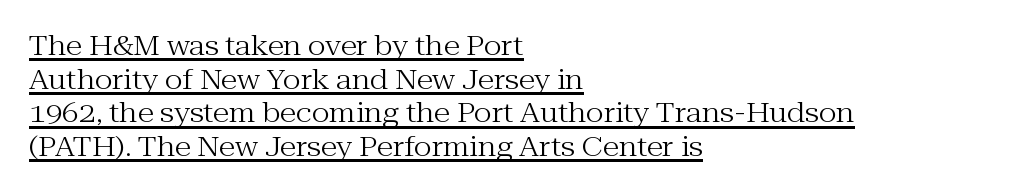
The image shows 27 px text type, upright; set left-aligned, normal line spacing (1.25x), normal letter spacing, underlined.
